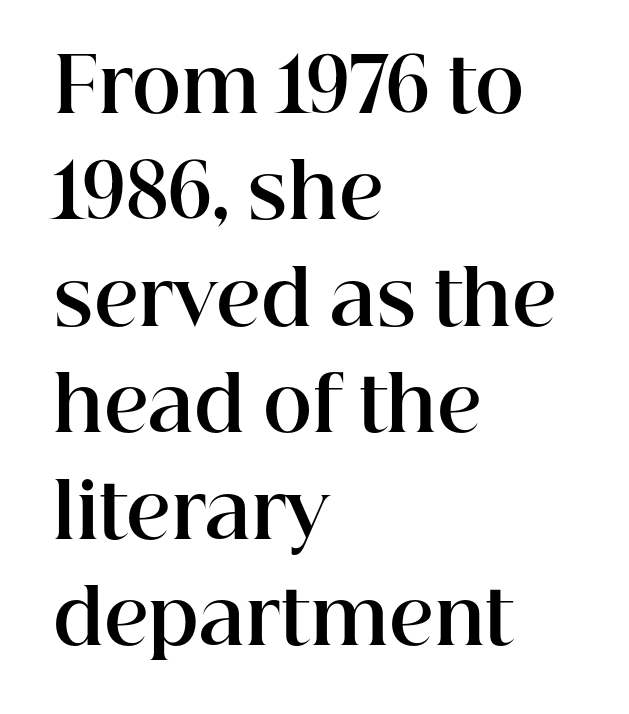
Students, observe: this is what conventionally led text looks like. Short and long lines alike share a common starting point at left. Little horizontal feet cap the strokes, marking this as serif type. Does the lettering tilt? It doesn't — this is upright. The glyphs have the mass of a bold cut.
